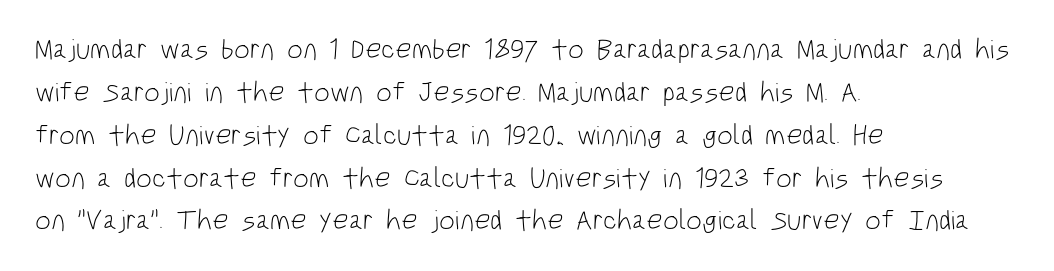
Q: Is the text bold? A: No.
Q: Is the text italic (slanted)? A: No, it is upright.
Q: Is the typeface a serif or a sans-serif typeface? A: Sans-serif.
Q: Is the text underlined? A: No.
Q: How is the paragraph aligned? A: Left-aligned.
Q: Is the spacing between letters normal or unusually wide? A: Normal.
Q: Is the spacing between lines tight, normal or loose? A: Normal.
Q: Width (condensed, normal, or wide)? A: Condensed.
Q: Stroke contrast? A: Low.
Q: x-height? A: Large.
Q: Monospaced? A: No.
